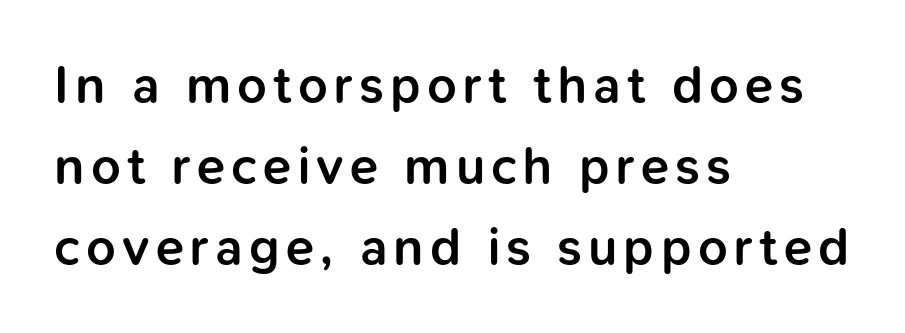
Q: Is the text bold? A: Semi-bold.
Q: Is the text italic (slanted)? A: No, it is upright.
Q: Is the typeface a serif or a sans-serif typeface? A: Sans-serif.
Q: Is the text underlined? A: No.
Q: How is the paragraph aligned? A: Left-aligned.
Q: Is the spacing between lines tight, normal or loose? A: Normal.
Q: Width (condensed, normal, or wide)? A: Normal.
Q: Stroke contrast? A: Low.
Q: x-height? A: Medium.
Q: Monospaced? A: No.
